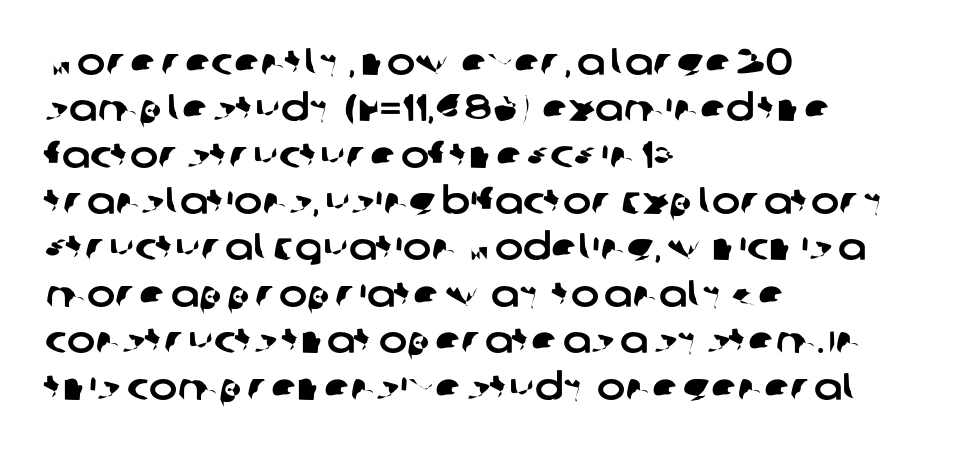
I'd call this a sans setting — the letters go barefoot. Any mark beneath the type? The region is blank. Tracking here is standard; glyphs follow each other at the usual distance. Casual observation: everything's shoved over to the left.
